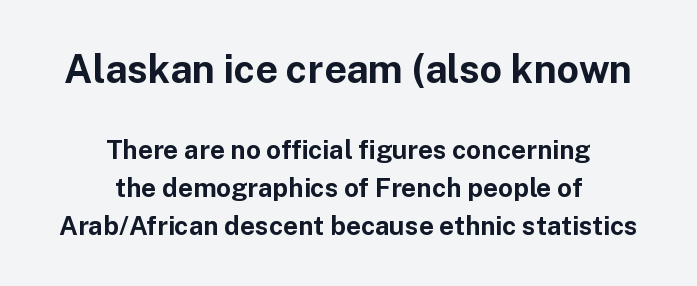
{"serif": "no", "italic": "no", "bold": "yes", "weight": "bold", "width": "normal", "stroke_contrast": "low", "x_height": "medium", "monospaced": "no", "underline": "no", "align": "center", "line_spacing": "normal", "line_spacing_ratio": 1.47, "letter_spacing": "normal", "letter_spacing_em": 0.0, "larger_block": "first", "size_ratio": 1.5, "glyph_px": 39}
